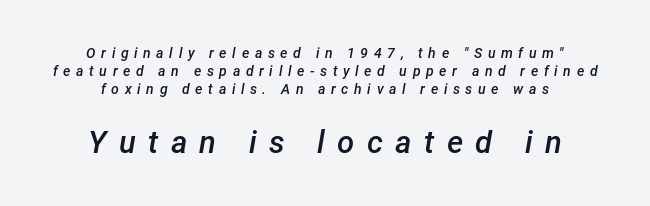
Q: Is the text bold? A: Semi-bold.
Q: Is the text italic (slanted)? A: Yes, it leans right by about 12 degrees.
Q: Is the text underlined? A: No.
Q: How is the paragraph aligned? A: Centered.
Q: Is the spacing between letters normal or unusually wide? A: Unusually wide.
Q: Is the spacing between lines tight, normal or loose? A: Normal.
Q: Which block of text is set in a larger size, the first (top) or the second (bottom)? A: The second (bottom) one.
Q: Width (condensed, normal, or wide)? A: Normal.
Q: Stroke contrast? A: Low.
Q: x-height? A: Medium.
Q: Monospaced? A: No.
